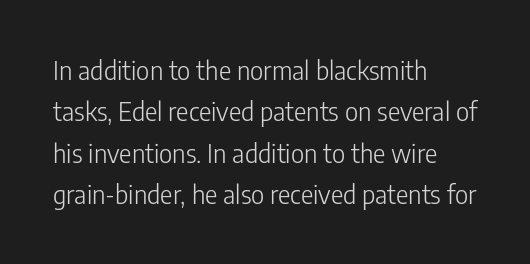
Each stroke keeps to a modest, everyday thickness or less. Whoever set this chose a conventional vertical rhythm. Caption: multi-line text, flush left, ragged right. Underlining? Definitely not there.
